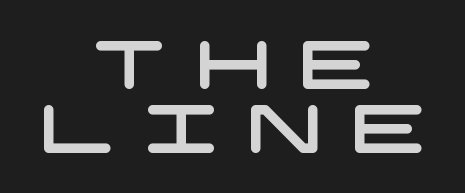
Q: Is the typeface a serif or a sans-serif typeface? A: Sans-serif.
Q: Is the text underlined? A: No.
Q: How is the paragraph aligned? A: Centered.
Q: Is the spacing between letters normal or unusually wide? A: Unusually wide.
Q: Is the spacing between lines tight, normal or loose? A: Tight.
Q: Width (condensed, normal, or wide)? A: Wide.
Q: Stroke contrast? A: Low.
Q: x-height? A: Large.
